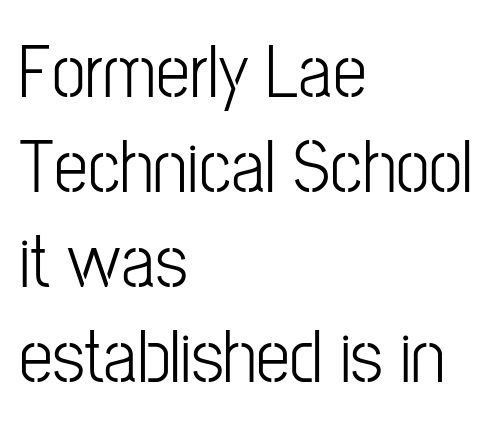
The image shows 76 px condensed sans-serif type, upright; set left-aligned, normal line spacing (1.25x), normal letter spacing, not underlined; low stroke contrast and a medium x-height.
